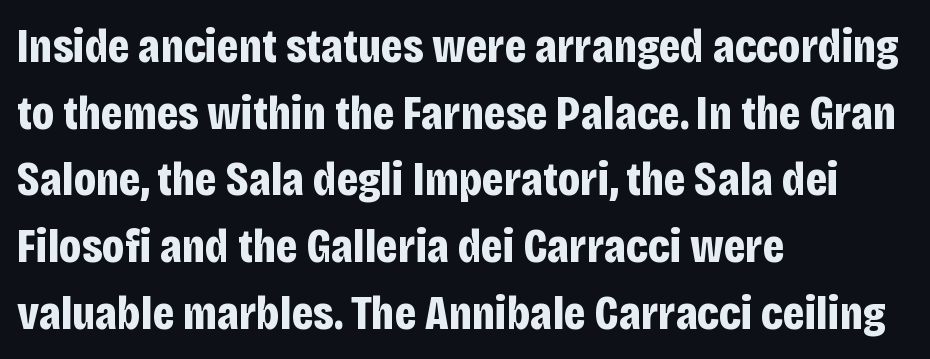
Horizontal bands of white between lines are of average thickness. Weight: bold. Note: no serifs on the glyphs. These lines were composed using upright roman letters.
